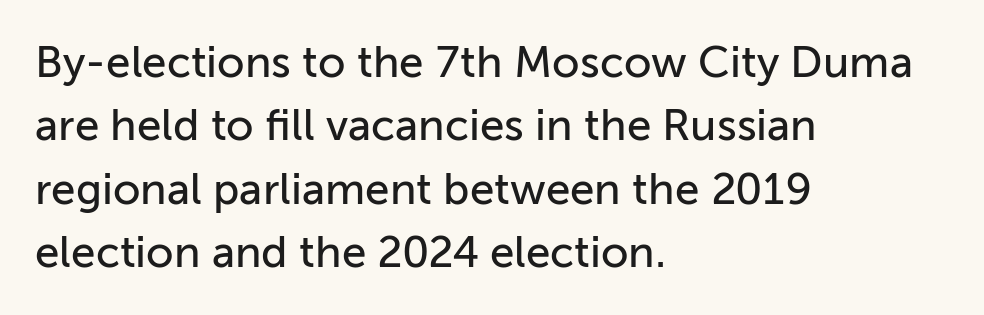
Q: Is the text italic (slanted)? A: No, it is upright.
Q: Is the typeface a serif or a sans-serif typeface? A: Sans-serif.
Q: Is the text underlined? A: No.
Q: How is the paragraph aligned? A: Left-aligned.
Q: Is the spacing between letters normal or unusually wide? A: Normal.
Q: Is the spacing between lines tight, normal or loose? A: Normal.
Q: Width (condensed, normal, or wide)? A: Normal.
Q: Stroke contrast? A: Low.
Q: x-height? A: Medium.
Q: Monospaced? A: No.
